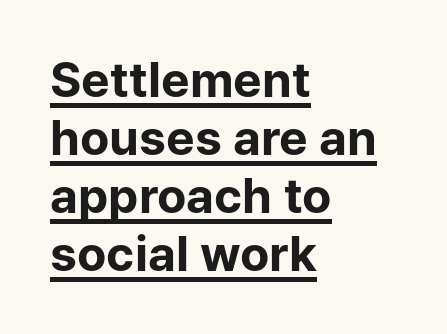
The image shows 48 px bold sans-serif type, upright; set left-aligned, line spacing 1.21x, normal letter spacing, underlined; low stroke contrast and a medium x-height.
